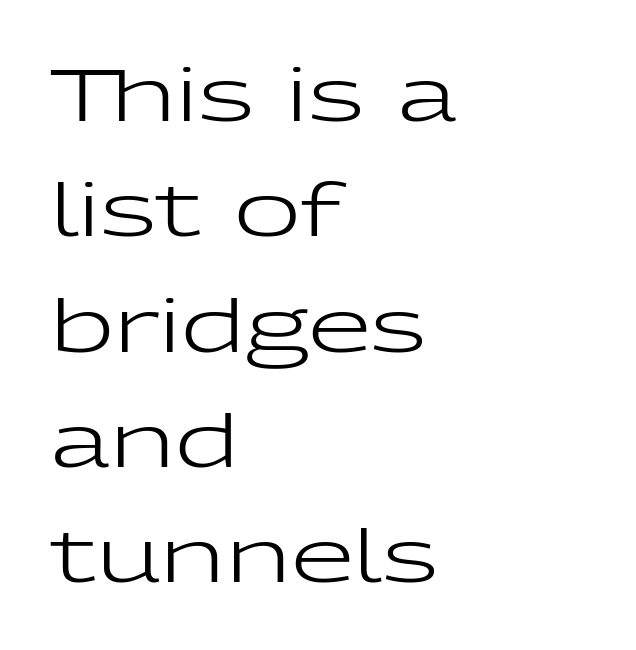
Q: Is the text bold? A: No.
Q: Is the text italic (slanted)? A: No, it is upright.
Q: Is the typeface a serif or a sans-serif typeface? A: Sans-serif.
Q: Is the text underlined? A: No.
Q: How is the paragraph aligned? A: Left-aligned.
Q: Is the spacing between letters normal or unusually wide? A: Normal.
Q: Is the spacing between lines tight, normal or loose? A: Normal.
Q: Width (condensed, normal, or wide)? A: Wide.
Q: Stroke contrast? A: Low.
Q: x-height? A: Medium.
Q: Monospaced? A: No.
